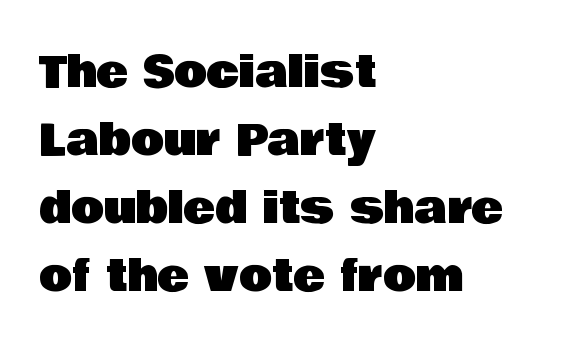
Q: Is the text italic (slanted)? A: No, it is upright.
Q: Is the typeface a serif or a sans-serif typeface? A: Sans-serif.
Q: Is the text underlined? A: No.
Q: How is the paragraph aligned? A: Left-aligned.
Q: Is the spacing between letters normal or unusually wide? A: Normal.
Q: Is the spacing between lines tight, normal or loose? A: Normal.
Q: Width (condensed, normal, or wide)? A: Normal.
Q: Stroke contrast? A: Low.
Q: x-height? A: Large.
Q: Monospaced? A: No.
